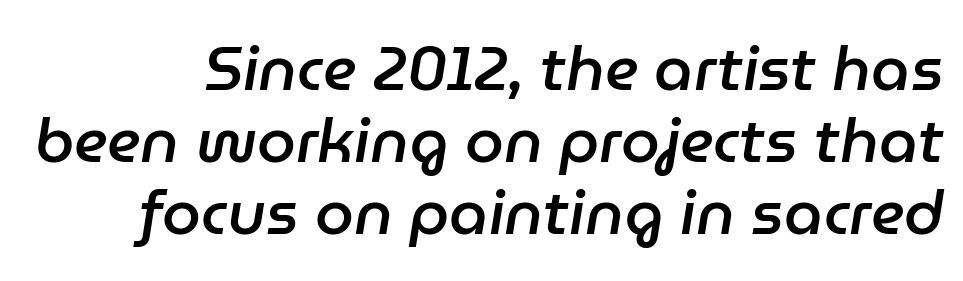
On the weight axis this lands at semibold, roughly 600. Observe the ordinary spacing: letters are neighbours, not strangers. Beneath every word, the page is bare. The face used here is proportionally spaced, like ordinary book or web type. When letters slant like this, we call the style italic.
